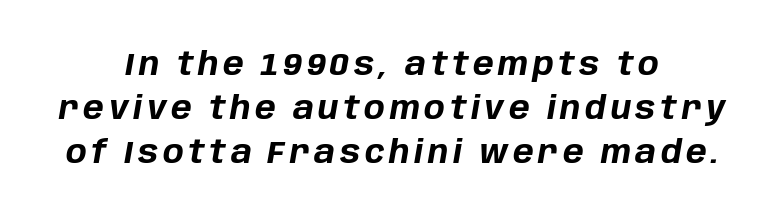
{"italic": "yes", "lean": "right", "slant_degrees": 10, "bold": "yes", "weight": "bold", "width": "normal", "stroke_contrast": "low", "x_height": "large", "monospaced": "no", "underline": "no", "align": "center", "line_spacing": "normal", "line_spacing_ratio": 1.42, "glyph_px": 31}
